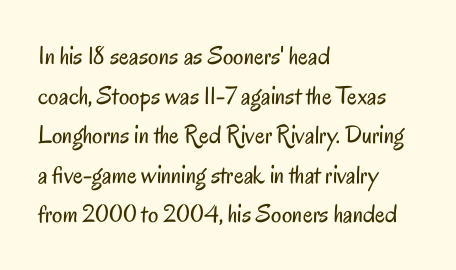
The block of text has a typical density, with ordinary space between rows. The line texture is even and compact thanks to regular tracking. Nothing heavy about these letters — not bold at all. Which margin do the lines hug? The left one — the right edge is uneven.
